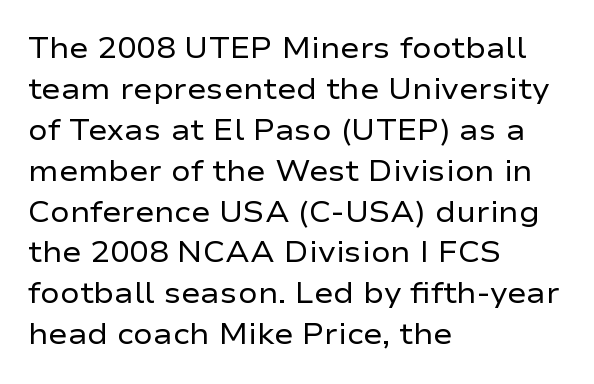
This sample is left-justified, so line endings fall wherever the words run out. Here the designer chose a conventional face with non-uniform glyph widths. Are there feet on the stems? There aren't — it's a sans. Quick note: underline off. The horizontal fit of the characters is conventional and even. The rows are spaced the way most documents space them.
